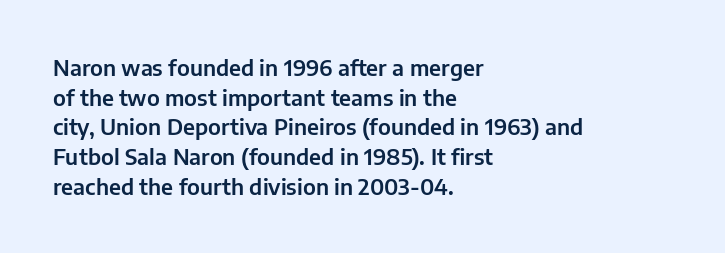
The image shows 22 px text type, upright; set left-aligned, normal line spacing (1.35x), normal letter spacing, not underlined.
